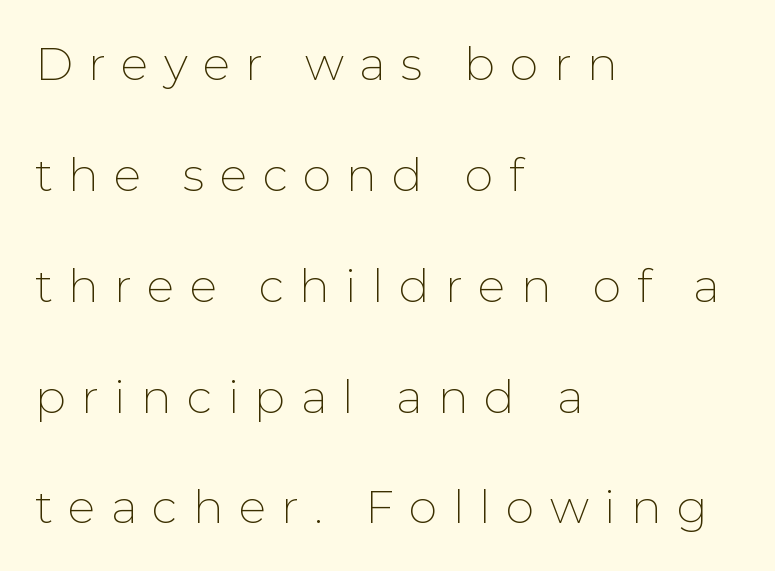
Q: Is the text bold? A: No.
Q: Is the text italic (slanted)? A: No, it is upright.
Q: Is the typeface a serif or a sans-serif typeface? A: Sans-serif.
Q: Is the text underlined? A: No.
Q: How is the paragraph aligned? A: Left-aligned.
Q: Is the spacing between letters normal or unusually wide? A: Unusually wide.
Q: Is the spacing between lines tight, normal or loose? A: Loose.
Q: Width (condensed, normal, or wide)? A: Normal.
Q: Stroke contrast? A: Low.
Q: x-height? A: Medium.
Q: Monospaced? A: No.
